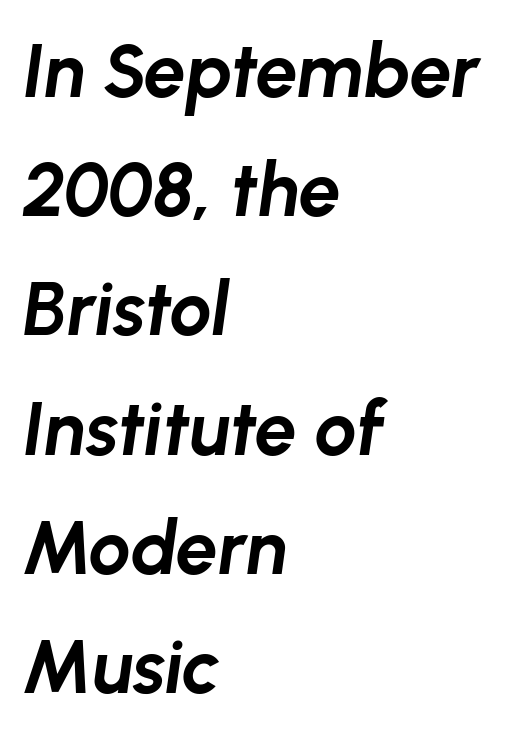
The image shows 75 px bold type, italic (leaning right); set left-aligned, normal line spacing (1.59x), normal letter spacing, not underlined; low stroke contrast and a medium x-height.
